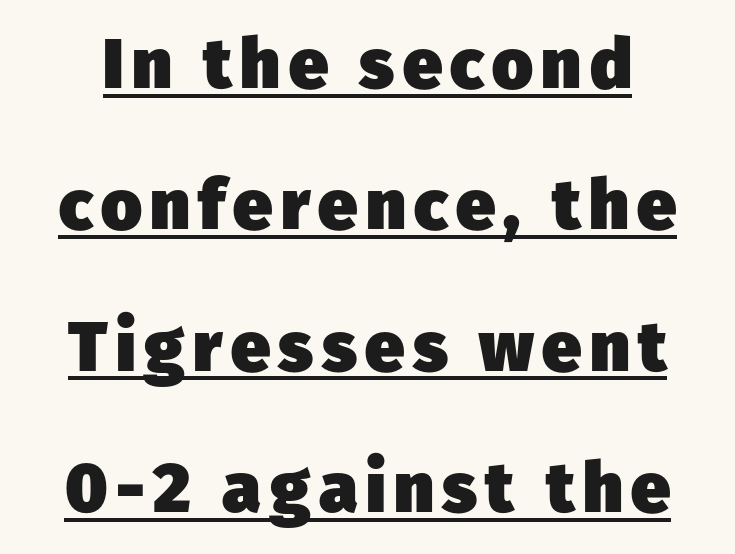
{"serif": "no", "bold": "yes", "weight": "heavy", "width": "normal", "stroke_contrast": "low", "x_height": "medium", "monospaced": "no", "underline": "yes", "line_spacing": "loose", "line_spacing_ratio": 2.02, "glyph_px": 70}
